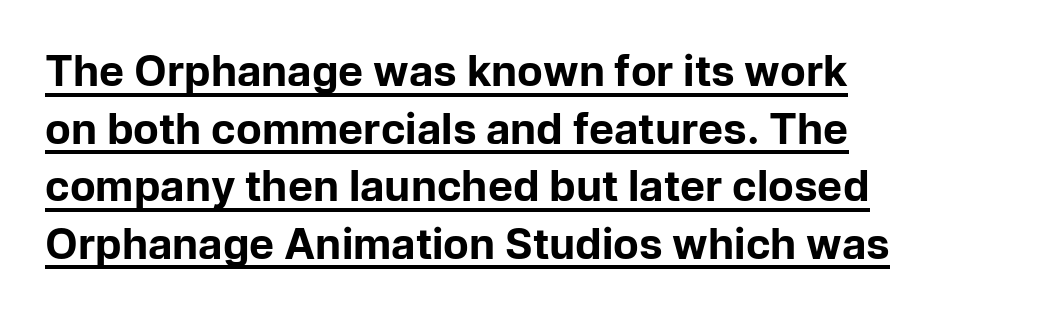
{"serif": "no", "italic": "no", "bold": "yes", "weight": "bold", "width": "normal", "stroke_contrast": "low", "x_height": "medium", "monospaced": "no", "underline": "yes", "align": "left", "line_spacing": "normal", "line_spacing_ratio": 1.37, "letter_spacing": "normal", "letter_spacing_em": 0.0, "glyph_px": 42}
